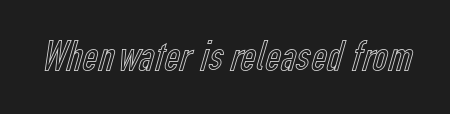
The space beneath each line is pristine and unruled. In terms of letterspacing, this is plain default setting. The letters advance in unequal steps, a hallmark of proportional type.
